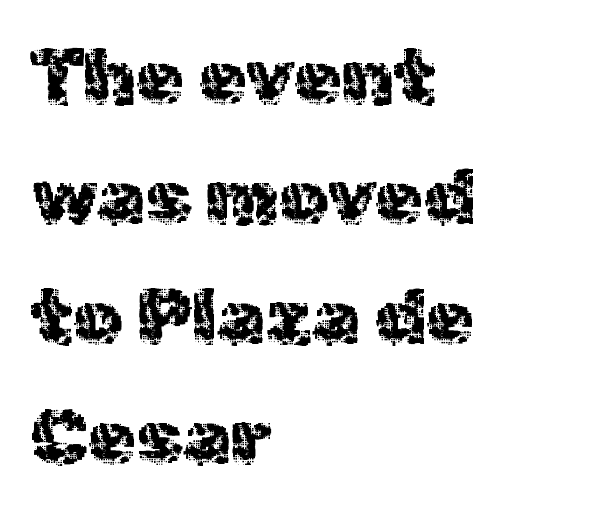
{"serif": "no", "italic": "no", "bold": "no", "weight": "regular", "width": "normal", "x_height": "medium", "monospaced": "no", "underline": "no", "align": "left", "line_spacing": "normal", "line_spacing_ratio": 1.54, "letter_spacing": "normal", "letter_spacing_em": 0.0, "glyph_px": 78}
